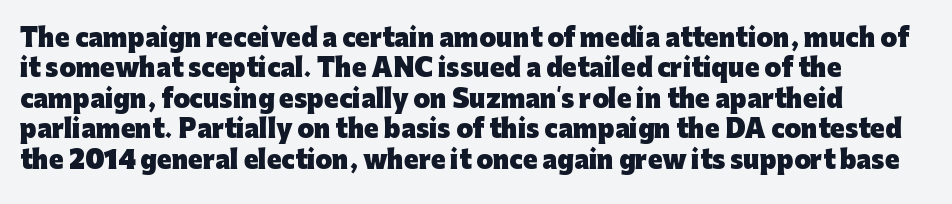
{"italic": "no", "bold": "yes", "underline": "no", "line_spacing": "normal", "line_spacing_ratio": 1.27, "letter_spacing": "normal", "letter_spacing_em": 0.0, "glyph_px": 24}
